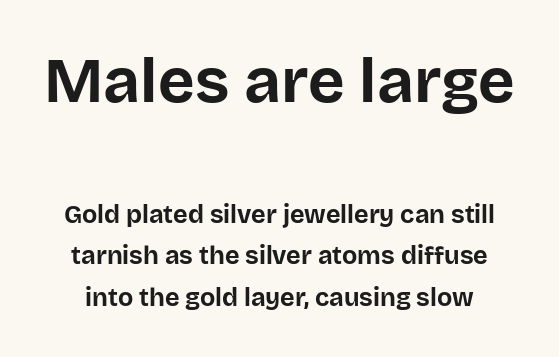
{"serif": "no", "italic": "no", "bold": "yes", "weight": "bold", "width": "normal", "stroke_contrast": "low", "x_height": "large", "monospaced": "no", "underline": "no", "line_spacing": "normal", "line_spacing_ratio": 1.67, "letter_spacing": "normal", "letter_spacing_em": 0.0, "larger_block": "first", "size_ratio": 2.52, "glyph_px": 63}
